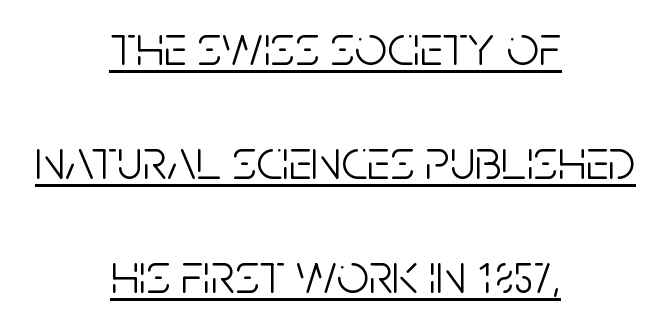
Here the designer chose a conventional face with non-uniform glyph widths. Check the space under the baseline: a stroke is drawn there. There is no visible air inserted between adjacent glyphs. Nothing heavy about these letters — not bold at all. The axis of the letterforms is exactly vertical.
